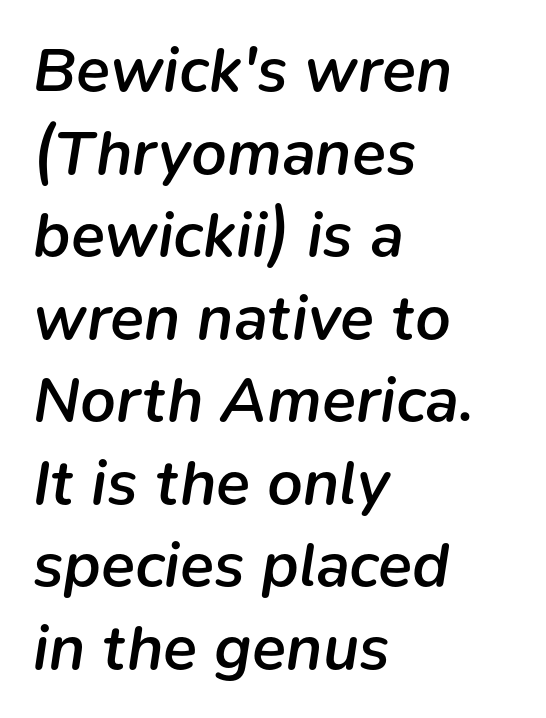
Short and long lines alike share a common starting point at left. Firm but not heavy-handed strokes: this text is semibold. The letters sit at their default tracking, neither squeezed nor spread. Vertically, the passage feels balanced, rows spaced as you'd expect. The letters advance in unequal steps, a hallmark of proportional type. The rendering applies a slant to the glyphs.
